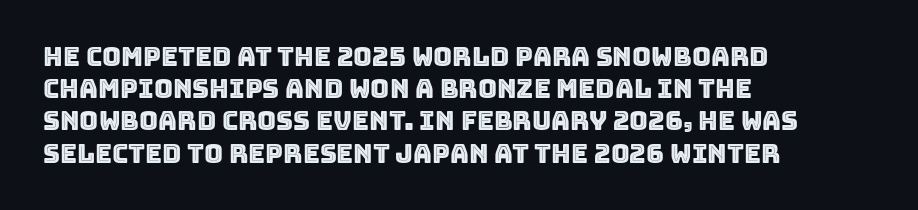
The image shows 26 px text type, upright; set left-aligned, line spacing 1.24x, normal letter spacing, not underlined.
